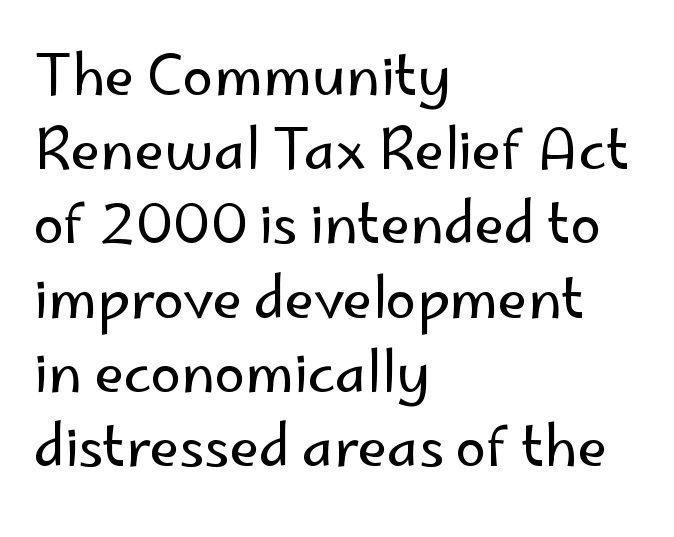
Here the designer chose a conventional face with non-uniform glyph widths. A typesetter would label this face a sans. This is not heavy type; no bold has been used. Leftover space on each line is placed entirely after the last word.
